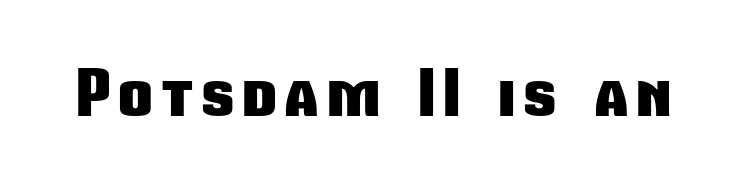
The image shows 64 px heavy, condensed sans-serif type; set not underlined; low stroke contrast and a medium x-height.
